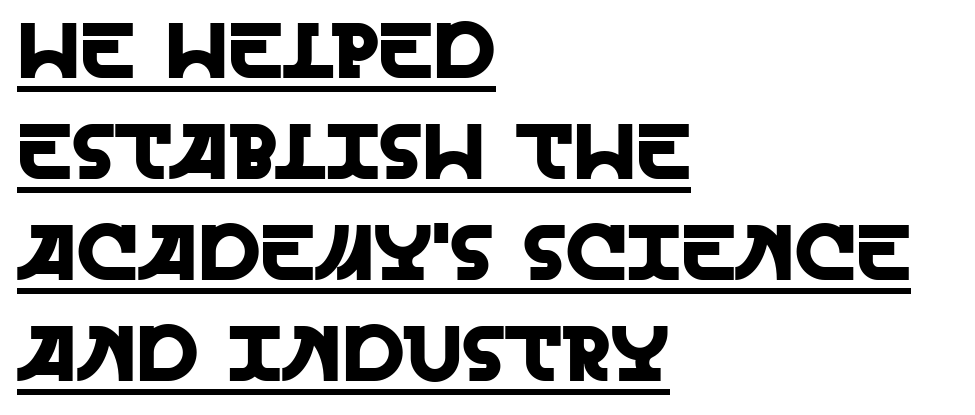
Typographically, this falls in the sans-serif category. Compared with typical body copy, the letter spacing here is the same. Ordinary non-slanted type is in use. Does the leading feel generous? No, just average. The paragraph shown leans on its left margin. This sample has the flowing, uneven cadence of proportional lettering.
